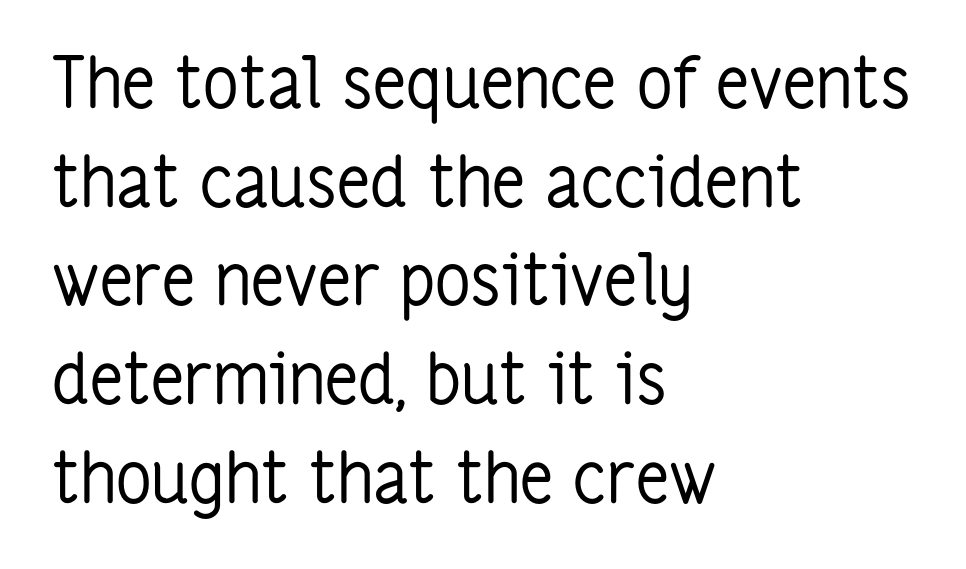
Q: Is the text bold? A: No.
Q: Is the text italic (slanted)? A: No, it is upright.
Q: Is the typeface a serif or a sans-serif typeface? A: Sans-serif.
Q: Is the text underlined? A: No.
Q: How is the paragraph aligned? A: Left-aligned.
Q: Is the spacing between letters normal or unusually wide? A: Normal.
Q: Is the spacing between lines tight, normal or loose? A: Normal.
Q: Width (condensed, normal, or wide)? A: Condensed.
Q: Stroke contrast? A: Low.
Q: x-height? A: Medium.
Q: Monospaced? A: No.
